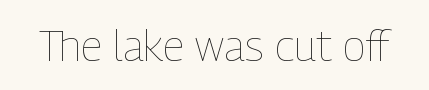
The image shows 43 px thin, condensed type, upright; set normal letter spacing, not underlined; low stroke contrast and a medium x-height.
